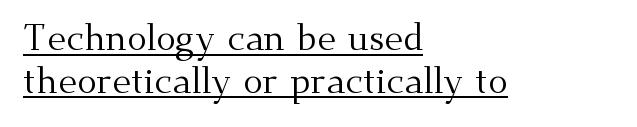
The image shows 37 px regular-weight serif type, upright; set left-aligned, tight line spacing (1.15x), normal letter spacing, underlined; medium stroke contrast and a small x-height.
